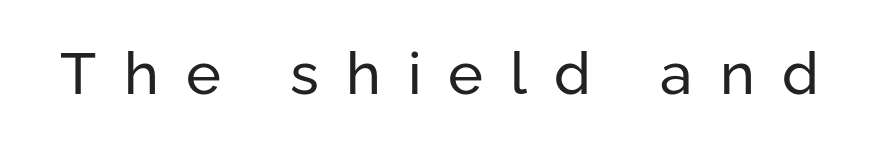
Q: Is the text bold? A: No.
Q: Is the text italic (slanted)? A: No, it is upright.
Q: Is the typeface a serif or a sans-serif typeface? A: Sans-serif.
Q: Is the text underlined? A: No.
Q: Is the spacing between letters normal or unusually wide? A: Unusually wide.
Q: Width (condensed, normal, or wide)? A: Normal.
Q: Stroke contrast? A: Low.
Q: x-height? A: Medium.
Q: Monospaced? A: No.
